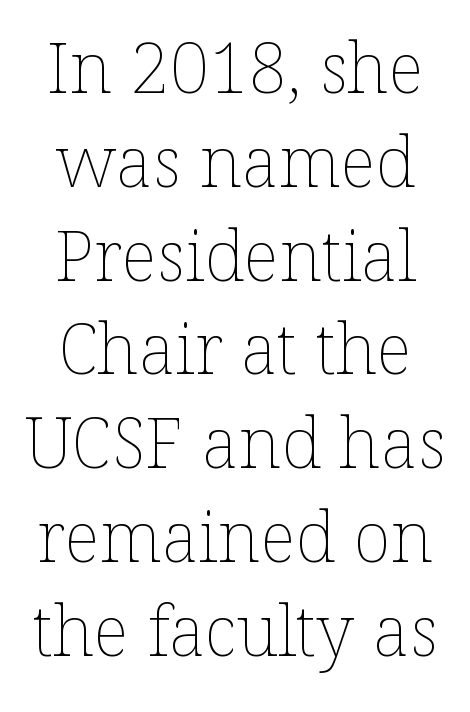
{"italic": "no", "bold": "no", "weight": "thin", "width": "normal", "stroke_contrast": "low", "x_height": "medium", "monospaced": "no", "underline": "no", "align": "center", "line_spacing": "normal", "line_spacing_ratio": 1.34, "letter_spacing": "normal", "letter_spacing_em": 0.0, "glyph_px": 70}
